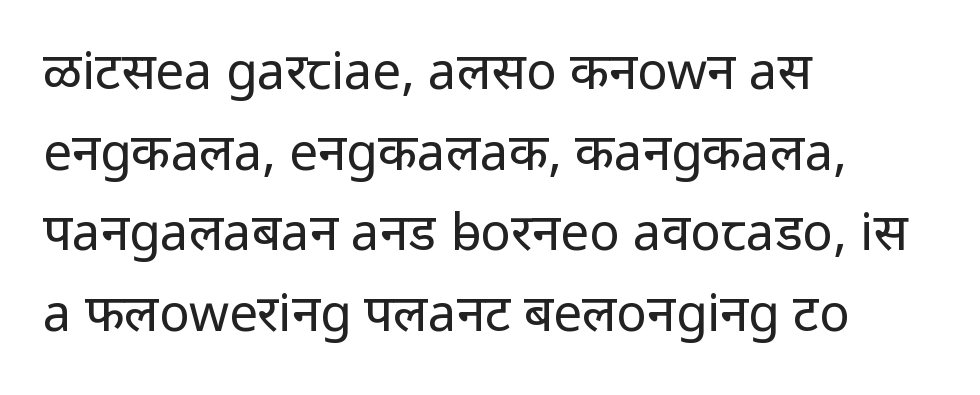
Q: Is the text bold? A: No.
Q: Is the text italic (slanted)? A: No, it is upright.
Q: Is the typeface a serif or a sans-serif typeface? A: Sans-serif.
Q: Is the text underlined? A: No.
Q: How is the paragraph aligned? A: Left-aligned.
Q: Is the spacing between letters normal or unusually wide? A: Normal.
Q: Is the spacing between lines tight, normal or loose? A: Normal.
Q: Width (condensed, normal, or wide)? A: Normal.
Q: Stroke contrast? A: Low.
Q: x-height? A: Medium.
Q: Monospaced? A: No.
